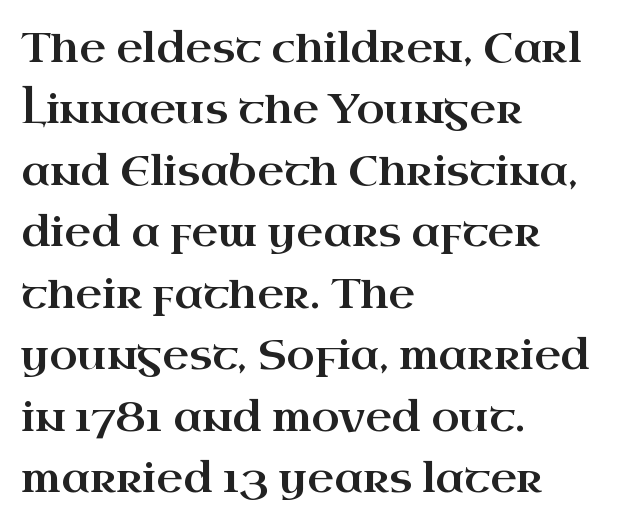
{"serif": "yes", "italic": "no", "width": "wide", "stroke_contrast": "high", "x_height": "small", "monospaced": "no", "underline": "no", "align": "left", "line_spacing": "normal", "line_spacing_ratio": 1.5, "letter_spacing": "normal", "letter_spacing_em": 0.0, "glyph_px": 41}
